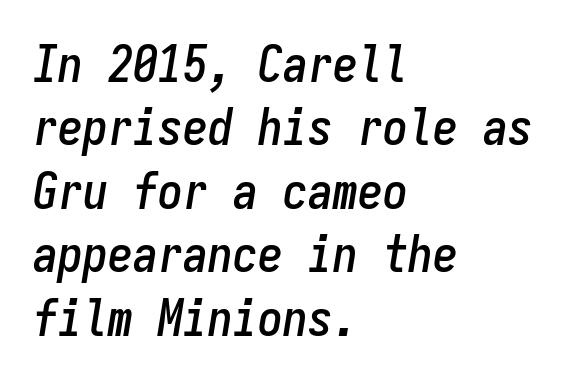
Q: Is the text italic (slanted)? A: Yes, it leans right by about 9 degrees.
Q: Is the text underlined? A: No.
Q: How is the paragraph aligned? A: Left-aligned.
Q: Is the spacing between letters normal or unusually wide? A: Normal.
Q: Is the spacing between lines tight, normal or loose? A: Normal.
Q: Width (condensed, normal, or wide)? A: Condensed.
Q: Stroke contrast? A: Low.
Q: x-height? A: Medium.
Q: Monospaced? A: Yes.
